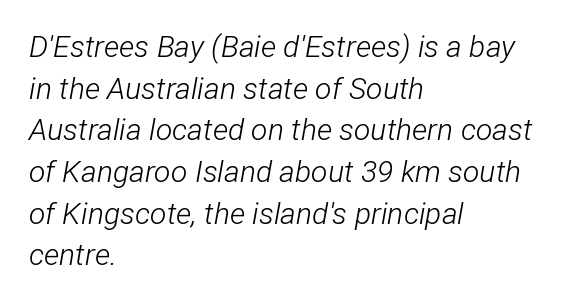
Q: Is the text bold? A: No.
Q: Is the text italic (slanted)? A: Yes, it leans right by about 12 degrees.
Q: Is the text underlined? A: No.
Q: How is the paragraph aligned? A: Left-aligned.
Q: Is the spacing between letters normal or unusually wide? A: Normal.
Q: Is the spacing between lines tight, normal or loose? A: Normal.
Q: Width (condensed, normal, or wide)? A: Condensed.
Q: Stroke contrast? A: Low.
Q: x-height? A: Medium.
Q: Monospaced? A: No.
